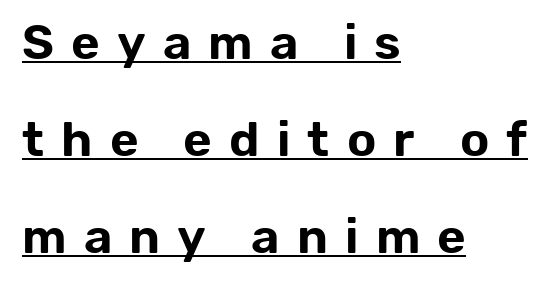
The image shows 49 px sans-serif type, upright; set left-aligned, loose line spacing (1.98x), unusually wide letter spacing (+0.35 em), underlined; low stroke contrast and a medium x-height.
